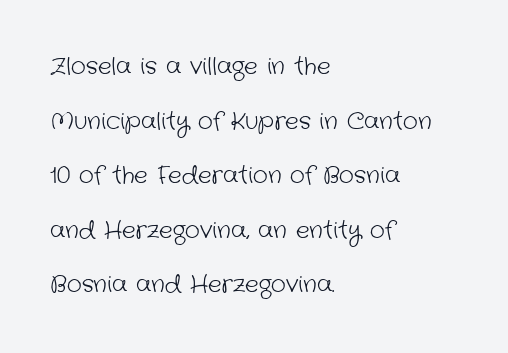
Underline: absent. Horizontal alignment here is leftward, the default for most running prose. Baseline-to-baseline distance is far greater than the letter height. Bold? No — there's no thickening of the strokes. Here the glyphs are tracked normally, forming tight word shapes.
